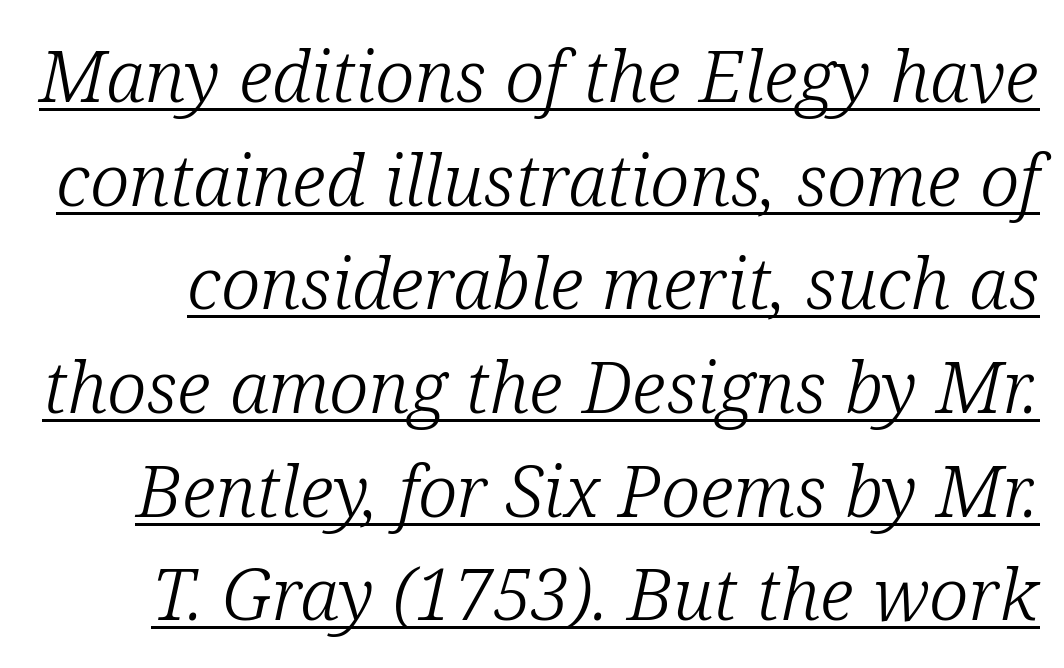
Q: Is the text bold? A: No.
Q: Is the text italic (slanted)? A: Yes, it leans right by about 12 degrees.
Q: Is the typeface a serif or a sans-serif typeface? A: Serif.
Q: Is the text underlined? A: Yes.
Q: Is the spacing between letters normal or unusually wide? A: Normal.
Q: Is the spacing between lines tight, normal or loose? A: Normal.
Q: Width (condensed, normal, or wide)? A: Normal.
Q: Stroke contrast? A: Low.
Q: x-height? A: Medium.
Q: Monospaced? A: No.
